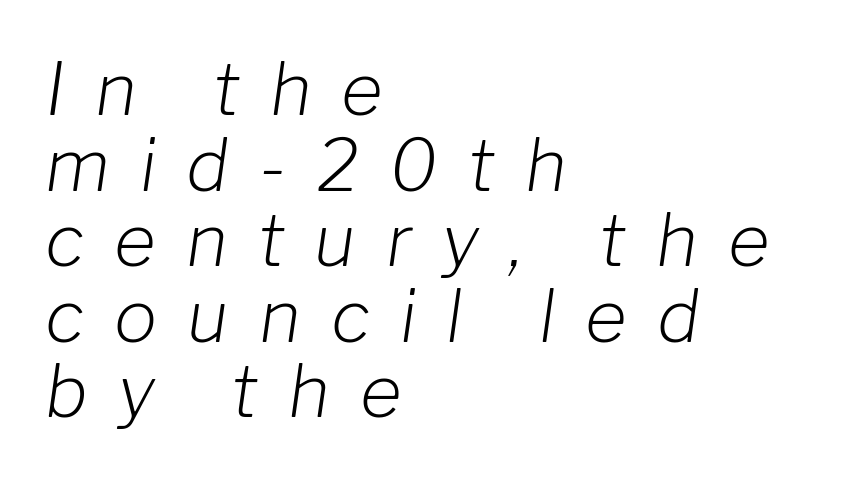
Q: Is the text bold? A: No.
Q: Is the text italic (slanted)? A: Yes, it leans right by about 8 degrees.
Q: Is the text underlined? A: No.
Q: How is the paragraph aligned? A: Left-aligned.
Q: Is the spacing between letters normal or unusually wide? A: Unusually wide.
Q: Is the spacing between lines tight, normal or loose? A: Tight.
Q: Width (condensed, normal, or wide)? A: Normal.
Q: Stroke contrast? A: Low.
Q: x-height? A: Medium.
Q: Monospaced? A: No.
